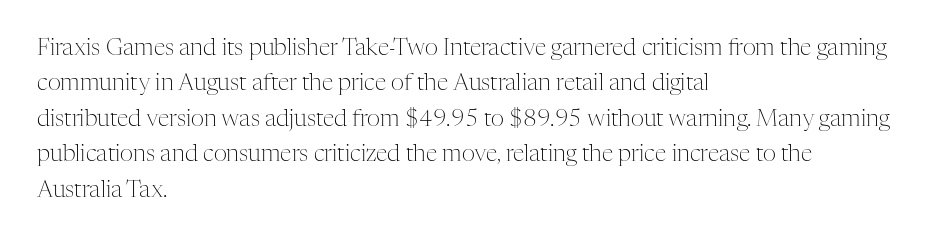
Q: Is the text bold? A: No.
Q: Is the text italic (slanted)? A: No, it is upright.
Q: Is the text underlined? A: No.
Q: How is the paragraph aligned? A: Left-aligned.
Q: Is the spacing between letters normal or unusually wide? A: Normal.
Q: Is the spacing between lines tight, normal or loose? A: Normal.
